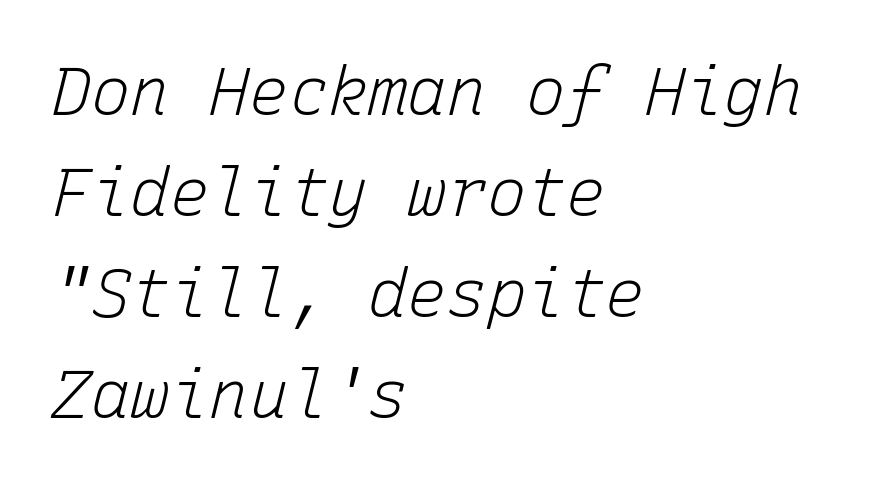
A student would call this left alignment; a typographer would say flush left, rag right. This rendering features lettering with no underline. Tall strokes in this sample are angled rather than plumb. Fixed-width glyphs throughout — classic coding-font behaviour. What's the leading like? Ordinary, nothing unusual. Stems and bowls with no extra thickness — not bold.
